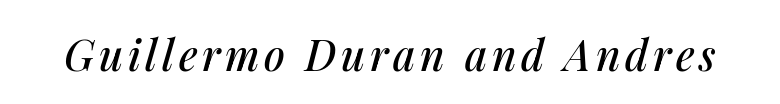
Q: Is the text italic (slanted)? A: Yes, it leans right by about 14 degrees.
Q: Is the text underlined? A: No.
Q: Width (condensed, normal, or wide)? A: Normal.
Q: Stroke contrast? A: Medium.
Q: x-height? A: Medium.
Q: Monospaced? A: No.
